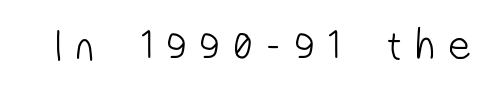
{"serif": "no", "bold": "no", "weight": "light", "width": "condensed", "stroke_contrast": "low", "x_height": "medium", "monospaced": "no", "underline": "no", "letter_spacing": "wide", "letter_spacing_em": 0.36, "glyph_px": 42}
